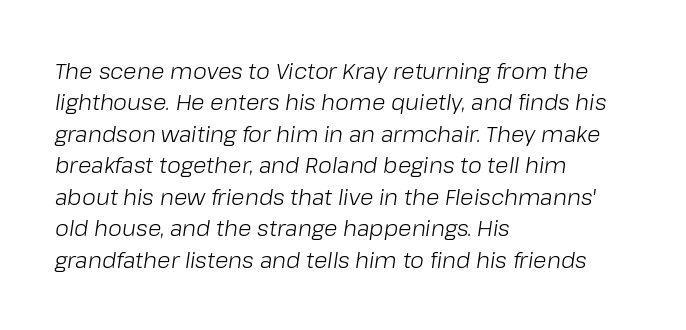
The image shows 22 px text type, italic (leaning right); set left-aligned, normal line spacing (1.43x), normal letter spacing, not underlined.
